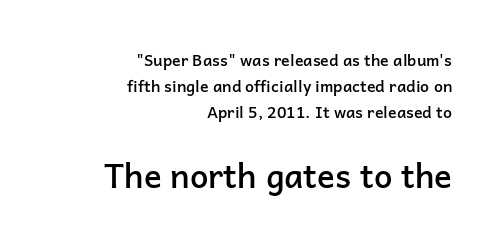
The font family rendered here belongs to the sans-serif group. Which chunk is bigger? The second one — the bottom block dwarfs the top. This block has exactly the height ordinary leading produces. The string is rendered with underlining switched off. Upright lettering throughout. The letterforms sit shoulder to shoulder at normal distance.
